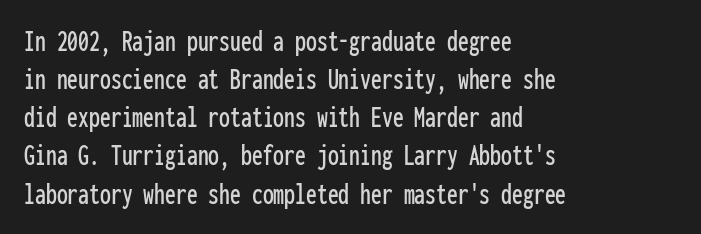
Q: Is the text italic (slanted)? A: No, it is upright.
Q: Is the typeface a serif or a sans-serif typeface? A: Sans-serif.
Q: Is the text underlined? A: No.
Q: How is the paragraph aligned? A: Left-aligned.
Q: Is the spacing between letters normal or unusually wide? A: Normal.
Q: Width (condensed, normal, or wide)? A: Condensed.
Q: Stroke contrast? A: Low.
Q: x-height? A: Medium.
Q: Monospaced? A: Yes.
